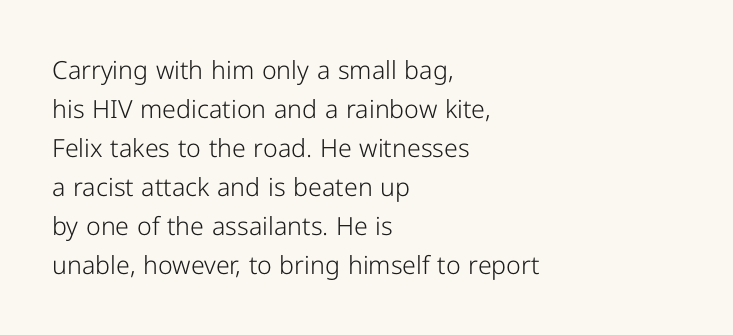
Q: Is the text bold? A: No.
Q: Is the text italic (slanted)? A: No, it is upright.
Q: Is the text underlined? A: No.
Q: How is the paragraph aligned? A: Left-aligned.
Q: Is the spacing between letters normal or unusually wide? A: Normal.
Q: Is the spacing between lines tight, normal or loose? A: Normal.
